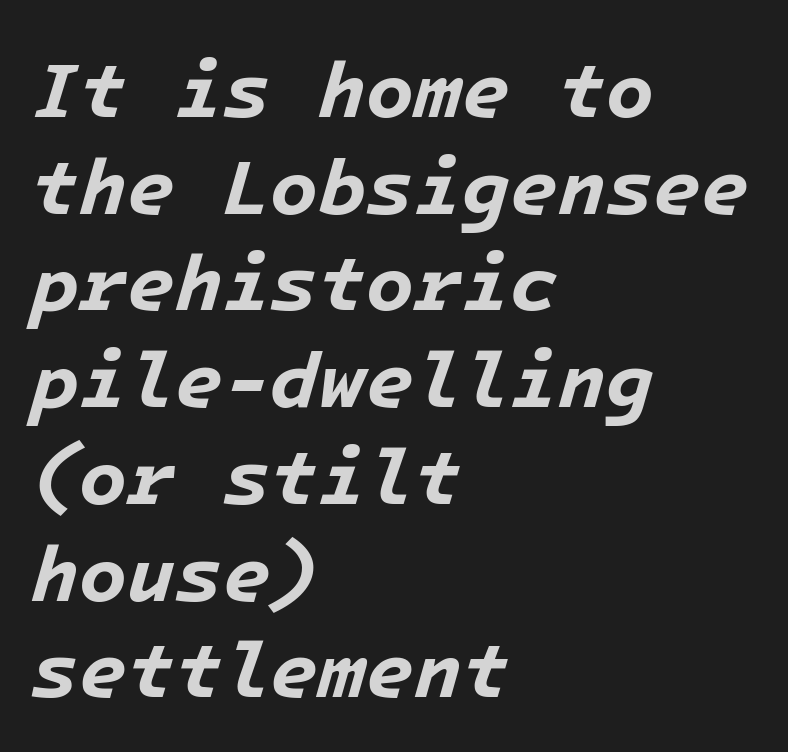
{"italic": "yes", "lean": "right", "slant_degrees": 16, "bold": "yes", "weight": "bold", "width": "normal", "stroke_contrast": "low", "x_height": "medium", "underline": "no", "align": "left", "line_spacing_ratio": 1.24, "letter_spacing": "normal", "letter_spacing_em": 0.0, "glyph_px": 78}
